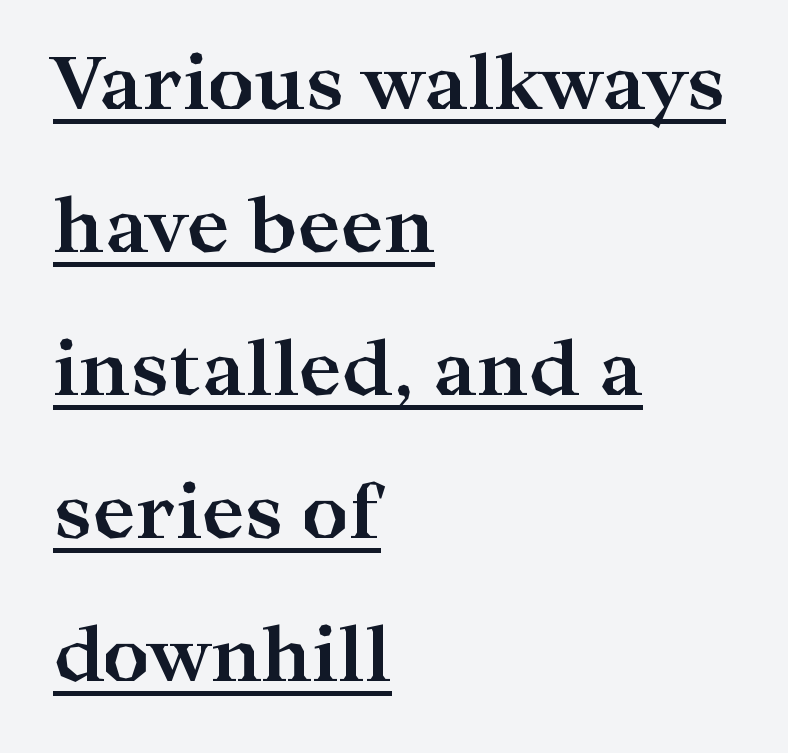
Examine the stroke ends and you'll spot serifs. Characters follow at the spacing the type designer built in. In terms of weight, the rendering is a true, heavy bold. These lines stack with their left ends in a neat column. Does the lettering tilt? It doesn't — this is upright.
